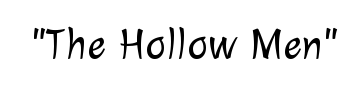
The image shows 44 px light sans-serif type; set normal letter spacing, not underlined; low stroke contrast and a medium x-height.
